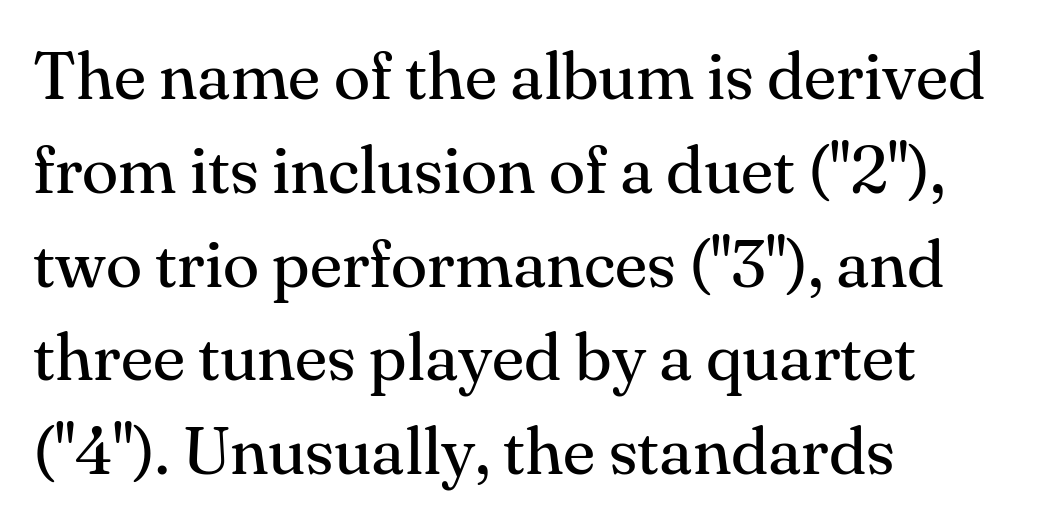
{"serif": "yes", "italic": "no", "bold": "no", "weight": "regular", "width": "normal", "stroke_contrast": "medium", "x_height": "small", "monospaced": "no", "underline": "no", "align": "left", "line_spacing": "normal", "line_spacing_ratio": 1.4, "letter_spacing": "normal", "letter_spacing_em": 0.0, "glyph_px": 67}
